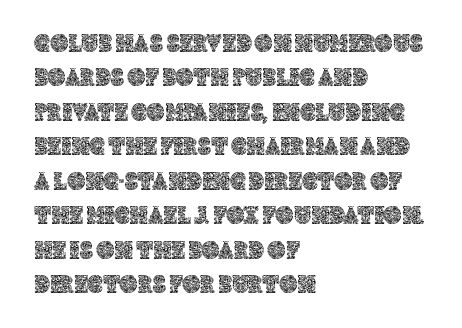
The image shows 25 px text type, upright; set left-aligned, normal line spacing (1.38x), normal letter spacing, not underlined.
